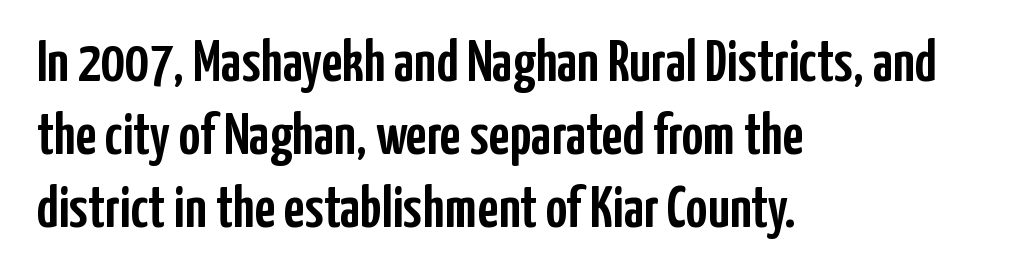
Examine the stroke ends and you'll find no serifs. Unlike italic type, these characters show no tilt at all. These lines keep a tight, regular rhythm from letter to letter. No word sits above an underline.
